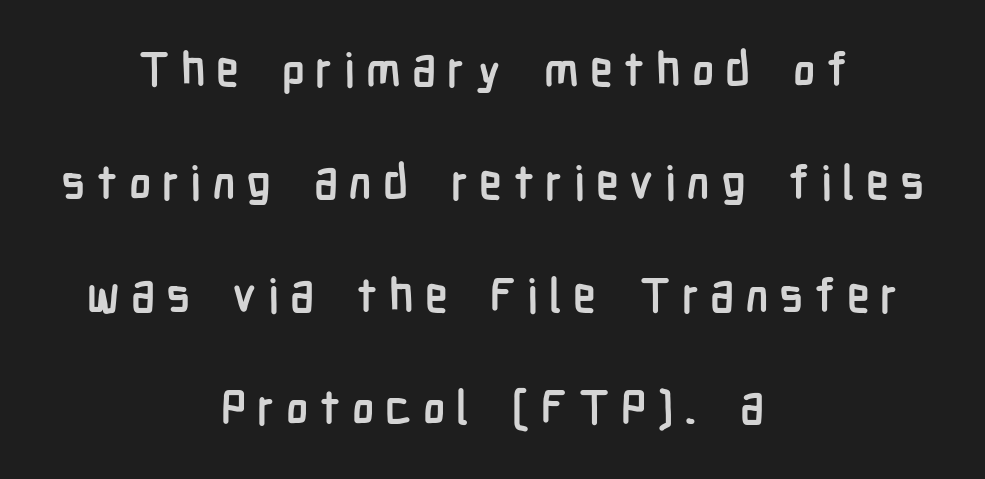
Q: Is the text bold? A: Yes.
Q: Is the text italic (slanted)? A: No, it is upright.
Q: Is the typeface a serif or a sans-serif typeface? A: Sans-serif.
Q: Is the text underlined? A: No.
Q: How is the paragraph aligned? A: Centered.
Q: Is the spacing between letters normal or unusually wide? A: Unusually wide.
Q: Is the spacing between lines tight, normal or loose? A: Loose.
Q: Width (condensed, normal, or wide)? A: Condensed.
Q: Stroke contrast? A: Low.
Q: x-height? A: Medium.
Q: Monospaced? A: No.
